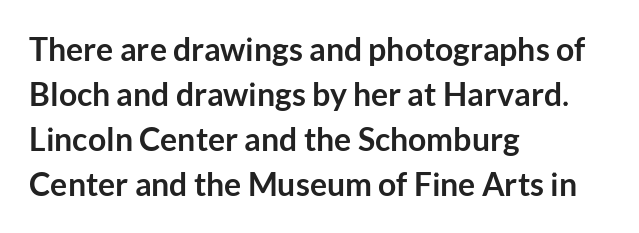
Here the designer chose a conventional face with non-uniform glyph widths. Is there much room between lines? A standard amount, neither cramped nor airy. The font is running at its bold setting. You can tell it's not italic because the verticals are truly vertical.
